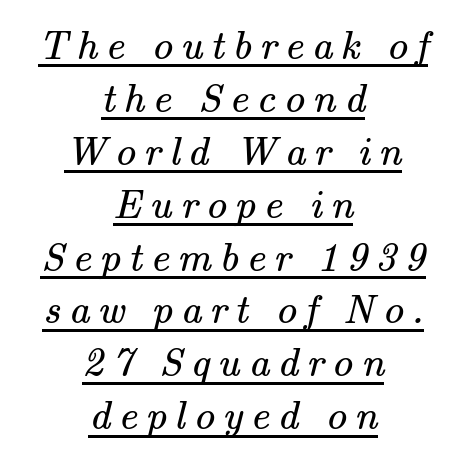
Leading: standard. Descenders here cross a horizontal rule under the line. Do the characters align in a grid? No, the font is proportional. Weight: in the light-to-regular range. Is this a sans? No — the strokes have serifs.
